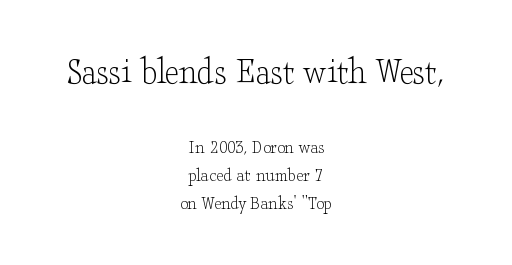
Q: Is the text bold? A: No.
Q: Is the text italic (slanted)? A: No, it is upright.
Q: Is the typeface a serif or a sans-serif typeface? A: Serif.
Q: Is the text underlined? A: No.
Q: How is the paragraph aligned? A: Centered.
Q: Is the spacing between letters normal or unusually wide? A: Normal.
Q: Is the spacing between lines tight, normal or loose? A: Normal.
Q: Which block of text is set in a larger size, the first (top) or the second (bottom)? A: The first (top) one.
Q: Width (condensed, normal, or wide)? A: Wide.
Q: Stroke contrast? A: Low.
Q: x-height? A: Small.
Q: Monospaced? A: No.
